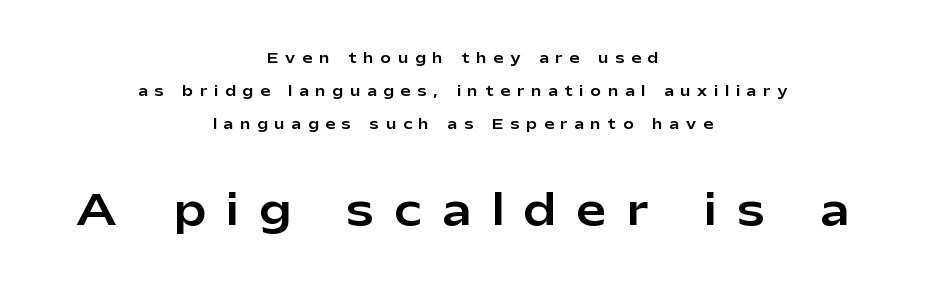
Both edges are ragged and mirror each other, which tells us the setting is centered. Designer's note — italics off, roman on. Each new line begins a long way beneath the previous one. Varying glyph widths throughout — classic text-font behaviour.
